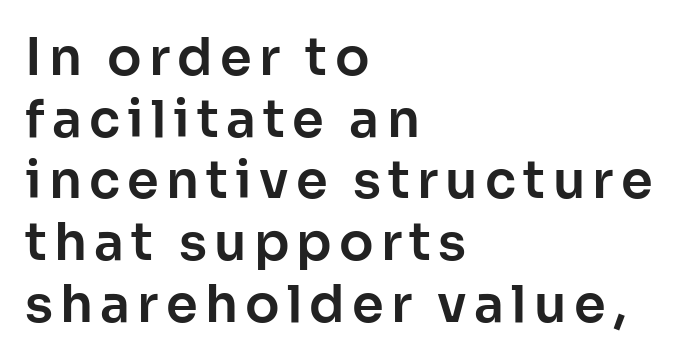
{"serif": "no", "italic": "no", "width": "normal", "stroke_contrast": "low", "x_height": "medium", "monospaced": "no", "underline": "no", "align": "left", "line_spacing_ratio": 1.21, "glyph_px": 51}
